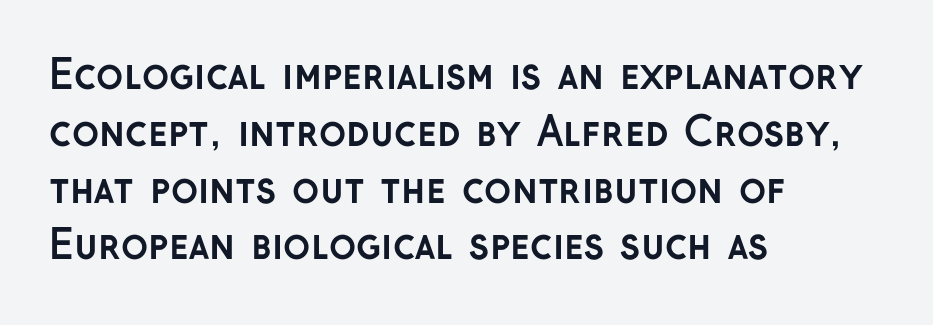
Q: Is the text bold? A: Yes.
Q: Is the text italic (slanted)? A: No, it is upright.
Q: Is the typeface a serif or a sans-serif typeface? A: Sans-serif.
Q: Is the text underlined? A: No.
Q: How is the paragraph aligned? A: Left-aligned.
Q: Is the spacing between letters normal or unusually wide? A: Normal.
Q: Is the spacing between lines tight, normal or loose? A: Normal.
Q: Width (condensed, normal, or wide)? A: Normal.
Q: Stroke contrast? A: Low.
Q: x-height? A: Medium.
Q: Monospaced? A: No.
